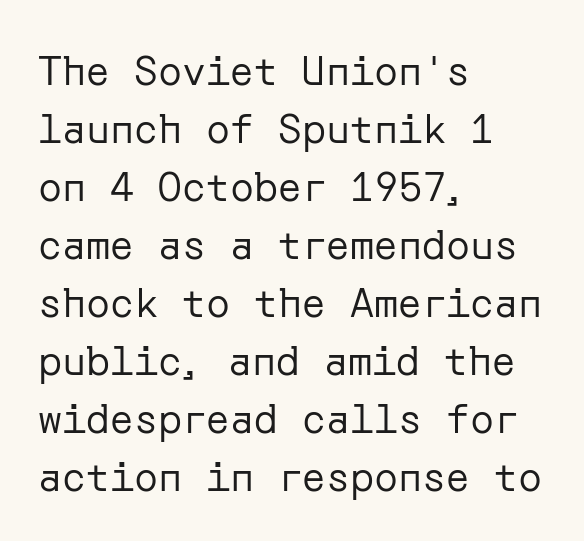
Q: Is the text bold? A: No.
Q: Is the text italic (slanted)? A: No, it is upright.
Q: Is the typeface a serif or a sans-serif typeface? A: Sans-serif.
Q: Is the text underlined? A: No.
Q: How is the paragraph aligned? A: Left-aligned.
Q: Is the spacing between letters normal or unusually wide? A: Normal.
Q: Is the spacing between lines tight, normal or loose? A: Normal.
Q: Width (condensed, normal, or wide)? A: Normal.
Q: Stroke contrast? A: Low.
Q: x-height? A: Medium.
